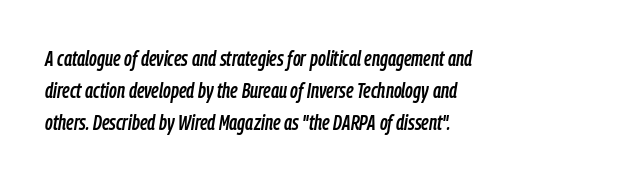
{"italic": "yes", "lean": "right", "slant_degrees": 9, "underline": "no", "align": "left", "line_spacing": "normal", "line_spacing_ratio": 1.53, "letter_spacing": "normal", "letter_spacing_em": 0.0, "glyph_px": 21}
